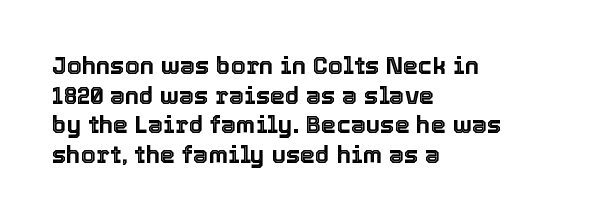
Q: Is the text italic (slanted)? A: No, it is upright.
Q: Is the text underlined? A: No.
Q: How is the paragraph aligned? A: Left-aligned.
Q: Is the spacing between letters normal or unusually wide? A: Normal.
